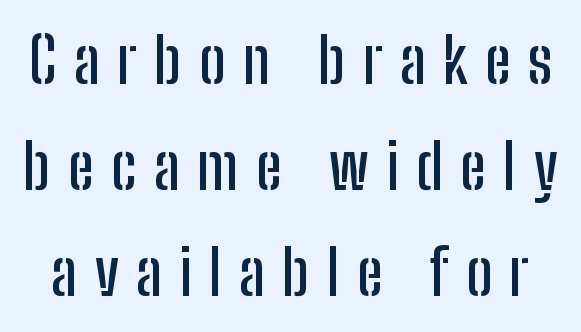
The image shows 63 px condensed sans-serif type, upright; set normal line spacing (1.68x), unusually wide letter spacing (+0.27 em), not underlined; low stroke contrast and a medium x-height.
